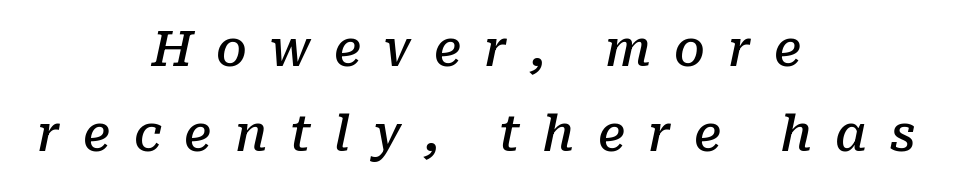
The image shows 49 px semibold serif type, italic (leaning right); set centered, line spacing 1.74x, unusually wide letter spacing (+0.47 em), not underlined; low stroke contrast and a medium x-height.
